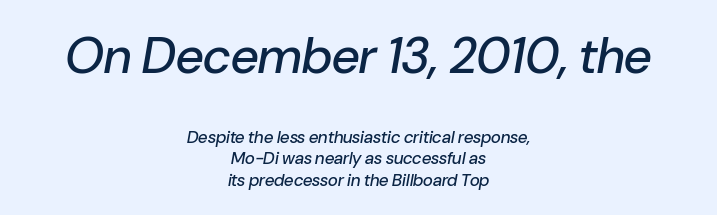
Bigger letters appear in the top chunk; the bottom chunk is reduced. Look at the tracking — it's just the regular setting, nothing added. Beneath every word, the page is bare. Does the lettering tilt? It does — this is italic. Layout note: lines centered.
